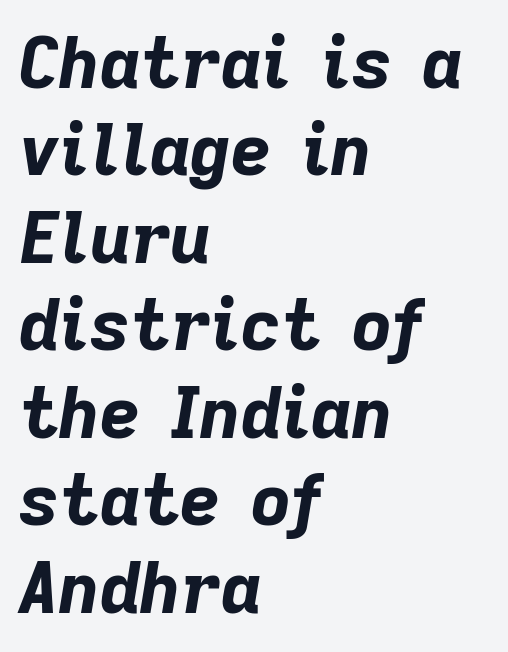
Q: Is the text bold? A: Yes.
Q: Is the text italic (slanted)? A: Yes, it leans right by about 9 degrees.
Q: Is the text underlined? A: No.
Q: How is the paragraph aligned? A: Left-aligned.
Q: Is the spacing between letters normal or unusually wide? A: Normal.
Q: Is the spacing between lines tight, normal or loose? A: Normal.
Q: Width (condensed, normal, or wide)? A: Normal.
Q: Stroke contrast? A: Low.
Q: x-height? A: Medium.
Q: Monospaced? A: No.
